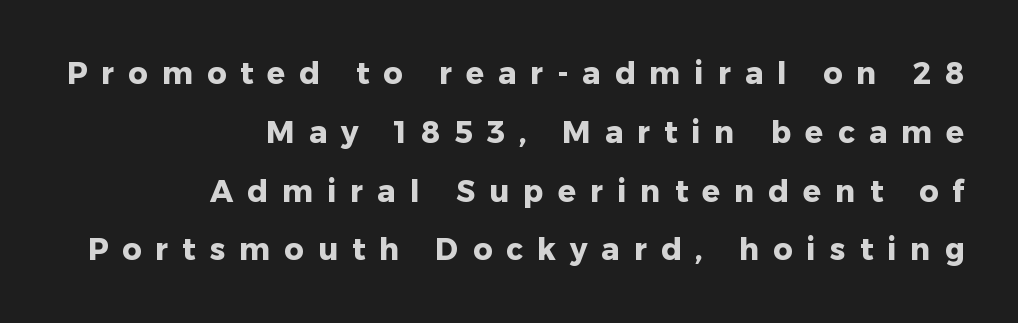
{"serif": "no", "italic": "no", "bold": "yes", "weight": "heavy", "width": "normal", "stroke_contrast": "low", "x_height": "medium", "monospaced": "no", "underline": "no", "align": "right", "line_spacing": "loose", "line_spacing_ratio": 1.96, "letter_spacing": "wide", "letter_spacing_em": 0.47, "glyph_px": 30}
